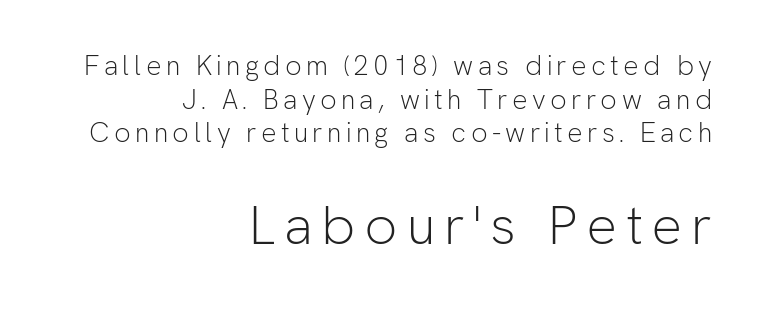
The image shows 54 px light sans-serif type, upright; set right-aligned, normal line spacing (1.25x), not underlined; the second (bottom) block is 2.0x larger; low stroke contrast and a medium x-height.
